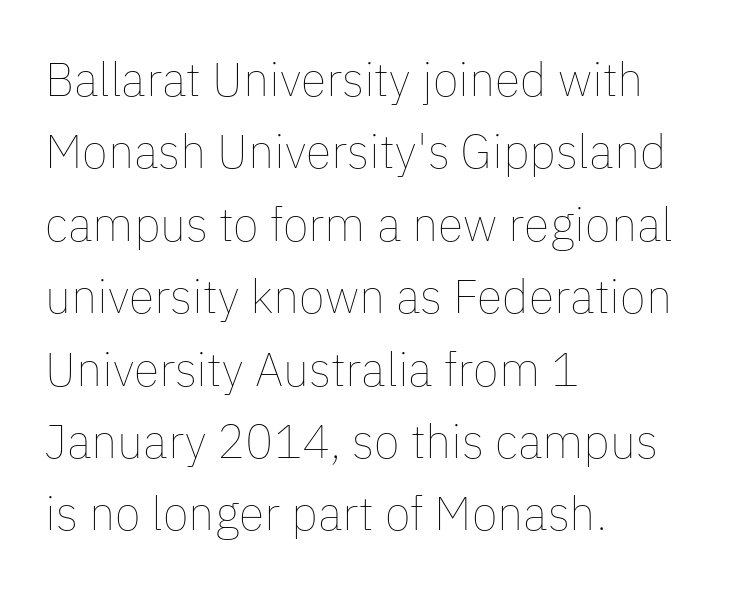
Q: Is the text bold? A: No.
Q: Is the text italic (slanted)? A: No, it is upright.
Q: Is the text underlined? A: No.
Q: How is the paragraph aligned? A: Left-aligned.
Q: Is the spacing between letters normal or unusually wide? A: Normal.
Q: Is the spacing between lines tight, normal or loose? A: Normal.
Q: Width (condensed, normal, or wide)? A: Normal.
Q: Stroke contrast? A: Low.
Q: x-height? A: Medium.
Q: Monospaced? A: No.
